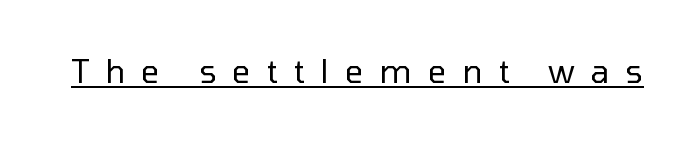
{"serif": "no", "italic": "no", "bold": "no", "weight": "regular", "width": "normal", "stroke_contrast": "low", "x_height": "medium", "monospaced": "no", "underline": "yes", "letter_spacing": "wide", "letter_spacing_em": 0.5, "glyph_px": 32}
